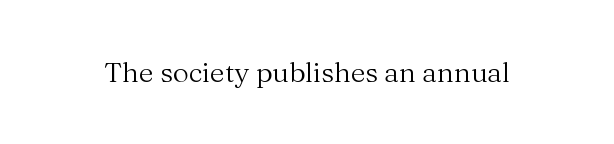
{"serif": "yes", "italic": "no", "bold": "no", "weight": "regular", "width": "normal", "stroke_contrast": "medium", "x_height": "medium", "monospaced": "no", "underline": "no", "letter_spacing": "normal", "letter_spacing_em": 0.0, "glyph_px": 28}
